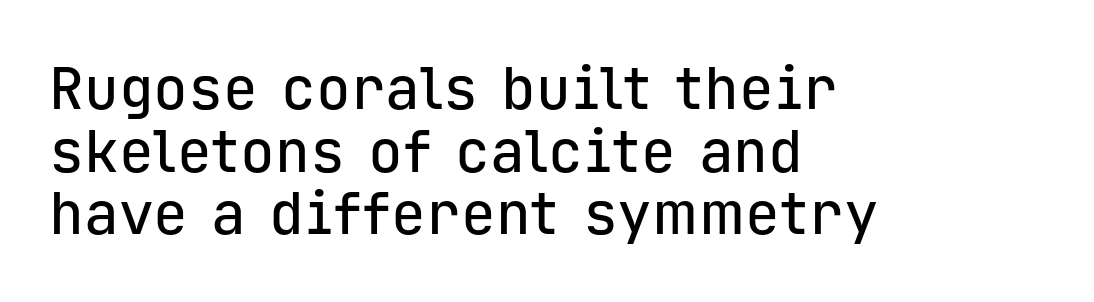
A typesetter would call this zero additional tracking. The rag falls on the right side of this text block. To sum up the face: it is a sans, with no serifs. Very little white space separates one row of letters from the next. Think of a typewriter: that constant character pitch is what you see here. Every character sits straight up, as roman type does.
